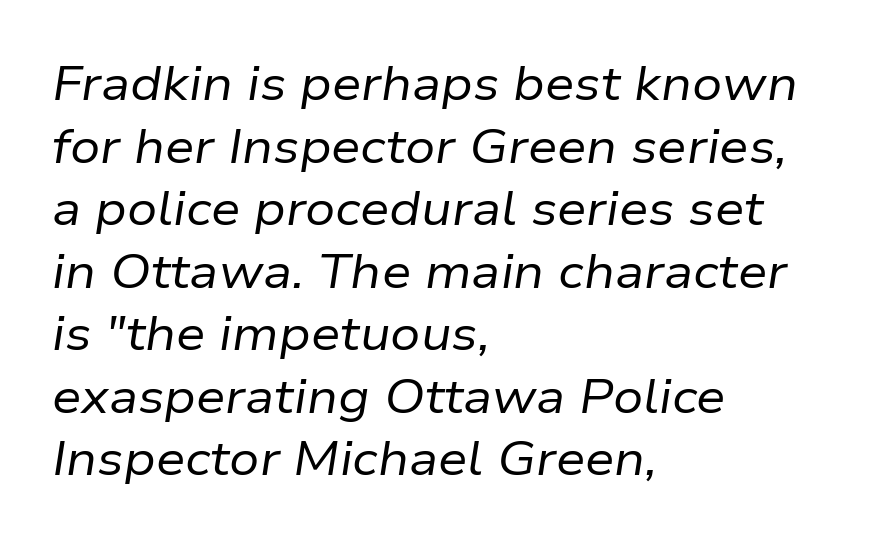
{"italic": "yes", "lean": "right", "slant_degrees": 9, "bold": "no", "weight": "regular", "width": "normal", "stroke_contrast": "low", "x_height": "medium", "monospaced": "no", "underline": "no", "align": "left", "line_spacing": "normal", "line_spacing_ratio": 1.33, "letter_spacing": "normal", "letter_spacing_em": 0.0, "glyph_px": 47}
